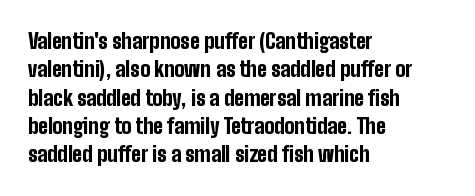
{"italic": "no", "bold": "yes", "underline": "no", "align": "left", "line_spacing": "normal", "line_spacing_ratio": 1.35, "letter_spacing": "normal", "letter_spacing_em": 0.0, "glyph_px": 21}
